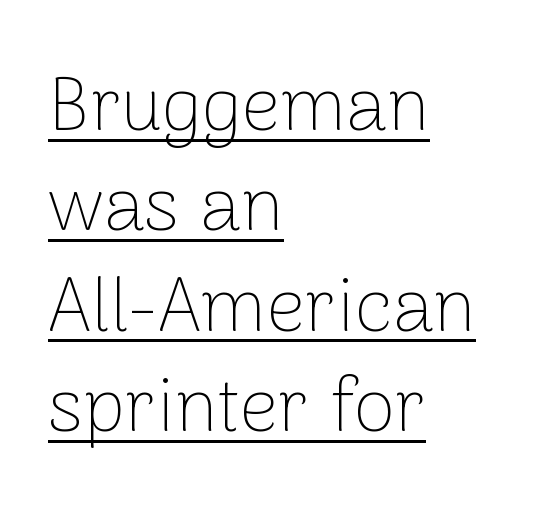
{"serif": "no", "italic": "no", "bold": "no", "weight": "thin", "width": "normal", "stroke_contrast": "low", "x_height": "medium", "monospaced": "no", "underline": "yes", "align": "left", "line_spacing": "normal", "line_spacing_ratio": 1.32, "letter_spacing": "normal", "letter_spacing_em": 0.0, "glyph_px": 76}
